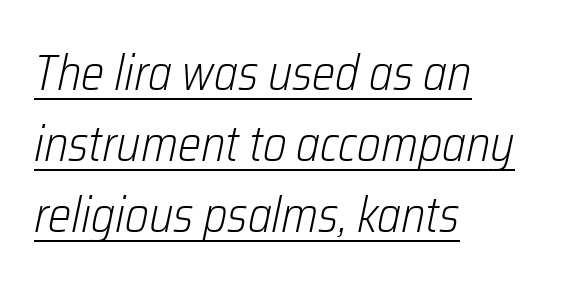
Q: Is the text bold? A: No.
Q: Is the text italic (slanted)? A: Yes, it leans right by about 12 degrees.
Q: Is the text underlined? A: Yes.
Q: How is the paragraph aligned? A: Left-aligned.
Q: Is the spacing between letters normal or unusually wide? A: Normal.
Q: Is the spacing between lines tight, normal or loose? A: Normal.
Q: Width (condensed, normal, or wide)? A: Condensed.
Q: Stroke contrast? A: Low.
Q: x-height? A: Medium.
Q: Monospaced? A: No.
